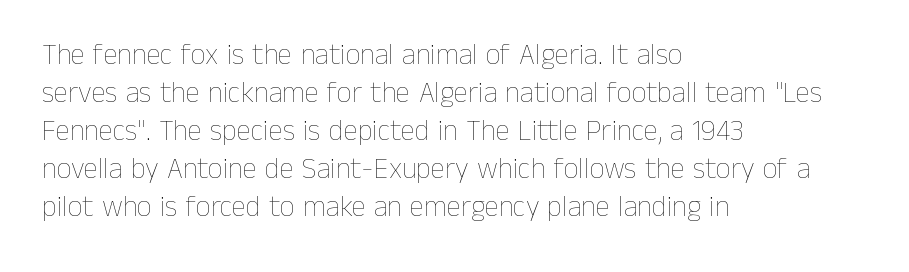
{"italic": "no", "bold": "no", "weight": "thin", "width": "normal", "stroke_contrast": "low", "x_height": "medium", "monospaced": "no", "underline": "no", "align": "left", "line_spacing": "normal", "line_spacing_ratio": 1.31, "letter_spacing": "normal", "letter_spacing_em": 0.0, "glyph_px": 29}
